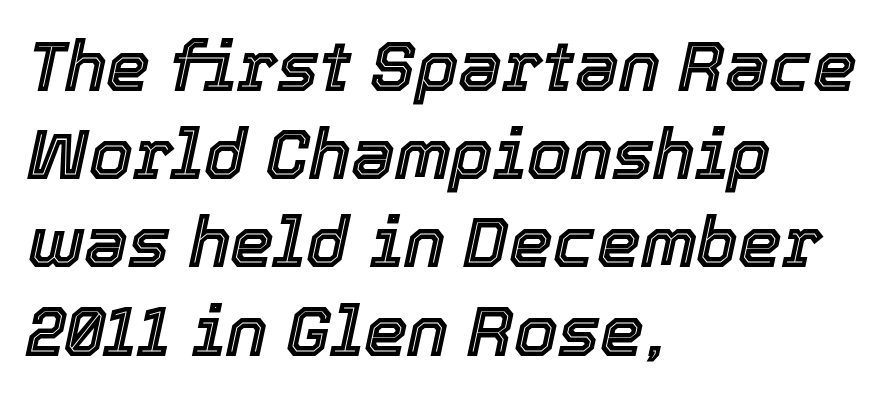
The image shows 70 px text type, italic (leaning right); set left-aligned, normal line spacing (1.26x), normal letter spacing, not underlined; a medium x-height.
